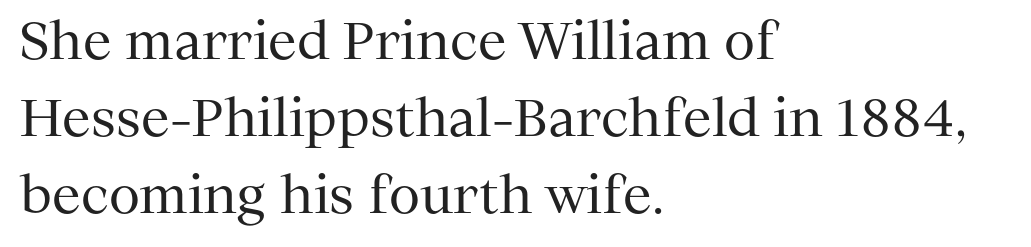
The image shows 51 px regular-weight serif type, upright; set left-aligned, normal line spacing (1.51x), normal letter spacing, not underlined; medium stroke contrast and a medium x-height.
